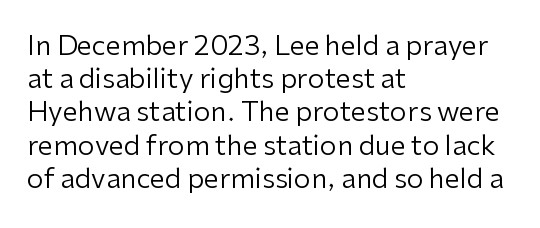
Q: Is the text bold? A: No.
Q: Is the text italic (slanted)? A: No, it is upright.
Q: Is the text underlined? A: No.
Q: How is the paragraph aligned? A: Left-aligned.
Q: Is the spacing between letters normal or unusually wide? A: Normal.
